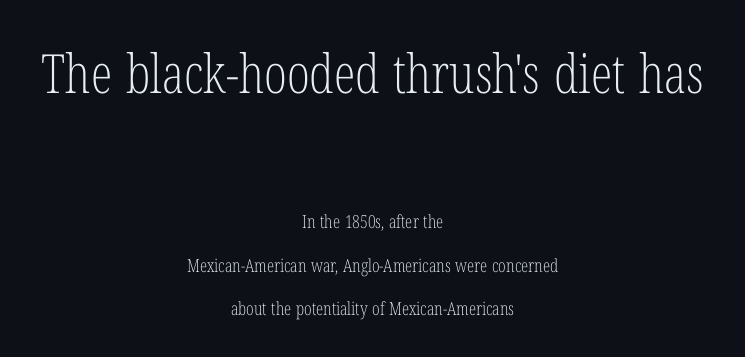
The image shows 54 px light, condensed serif type, upright; set centered, loose line spacing (2.41x), normal letter spacing, not underlined; the first (top) block is 3.0x larger; low stroke contrast and a medium x-height.
